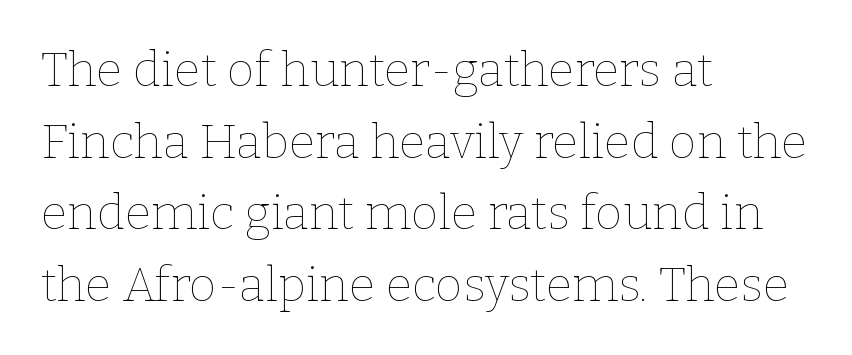
Q: Is the text bold? A: No.
Q: Is the text italic (slanted)? A: No, it is upright.
Q: Is the text underlined? A: No.
Q: How is the paragraph aligned? A: Left-aligned.
Q: Is the spacing between letters normal or unusually wide? A: Normal.
Q: Is the spacing between lines tight, normal or loose? A: Normal.
Q: Width (condensed, normal, or wide)? A: Normal.
Q: Stroke contrast? A: Low.
Q: x-height? A: Medium.
Q: Monospaced? A: No.
